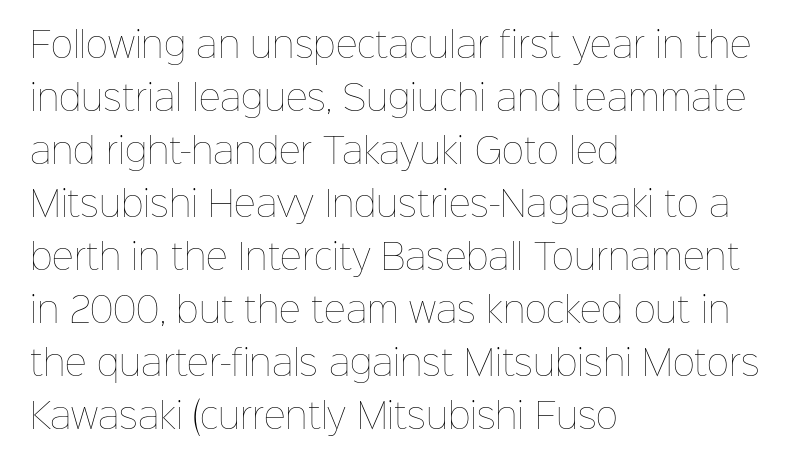
The axis of the letterforms is exactly vertical. Nothing unusual about the tracking: characters are spaced as the font intends. Heaviness? Minimal to ordinary, like unemphasized prose. Each letter keeps its own natural width here, so spacing adapts to shape. Teacher's note: observe the even left margin — that is flush-left alignment.
